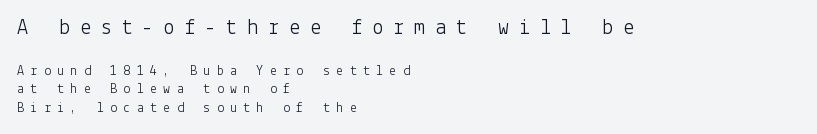
The image shows 22 px text type, upright; set left-aligned, normal line spacing (1.33x), unusually wide letter spacing (+0.45 em), not underlined; the first (top) block is 1.57x larger.
